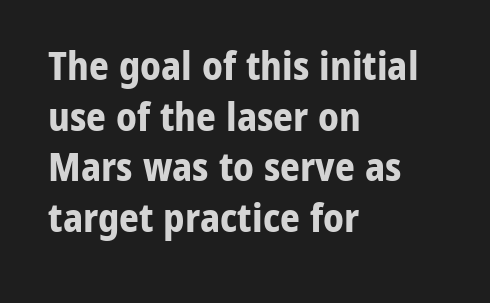
Bold? Absolutely — the strokes are thick and heavy. The designer left line spacing at the default. Looks like regular typesetting: each glyph gets only the width it needs. You could call the tracking neutral — neither tight nor loose.
